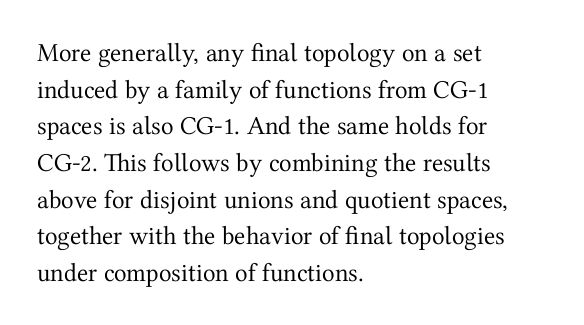
Q: Is the text bold? A: No.
Q: Is the text italic (slanted)? A: No, it is upright.
Q: Is the text underlined? A: No.
Q: How is the paragraph aligned? A: Left-aligned.
Q: Is the spacing between letters normal or unusually wide? A: Normal.
Q: Is the spacing between lines tight, normal or loose? A: Normal.
